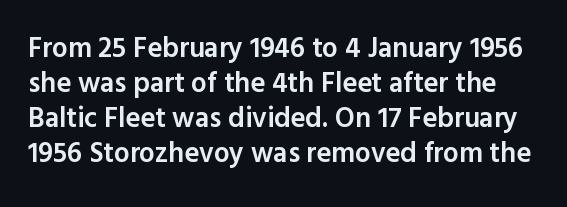
Q: Is the text bold? A: Semi-bold.
Q: Is the text italic (slanted)? A: No, it is upright.
Q: Is the typeface a serif or a sans-serif typeface? A: Sans-serif.
Q: Is the text underlined? A: No.
Q: Is the spacing between letters normal or unusually wide? A: Normal.
Q: Is the spacing between lines tight, normal or loose? A: Normal.
Q: Width (condensed, normal, or wide)? A: Normal.
Q: x-height? A: Medium.
Q: Monospaced? A: No.
